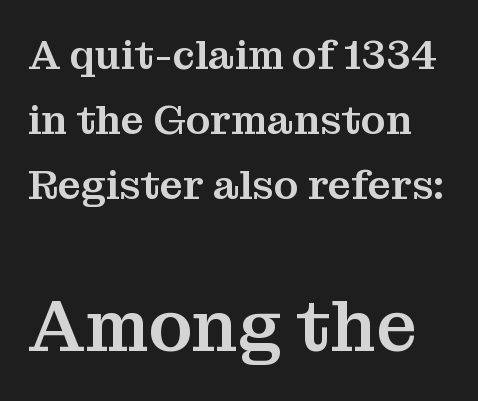
{"serif": "yes", "italic": "no", "width": "normal", "stroke_contrast": "medium", "x_height": "medium", "monospaced": "no", "underline": "no", "line_spacing": "normal", "line_spacing_ratio": 1.58, "letter_spacing": "normal", "letter_spacing_em": 0.0, "larger_block": "second", "size_ratio": 1.76, "glyph_px": 72}
